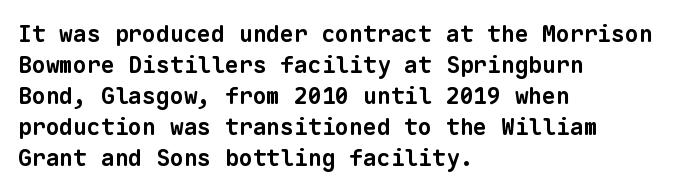
Q: Is the text bold? A: Yes.
Q: Is the text underlined? A: No.
Q: How is the paragraph aligned? A: Left-aligned.
Q: Is the spacing between letters normal or unusually wide? A: Normal.
Q: Is the spacing between lines tight, normal or loose? A: Normal.
